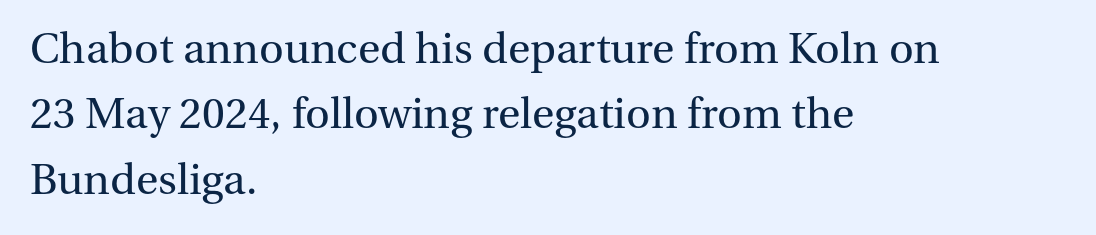
{"serif": "yes", "italic": "no", "bold": "no", "weight": "regular", "width": "normal", "stroke_contrast": "medium", "x_height": "medium", "monospaced": "no", "underline": "no", "align": "left", "line_spacing": "normal", "line_spacing_ratio": 1.52, "letter_spacing": "normal", "letter_spacing_em": 0.0, "glyph_px": 43}
